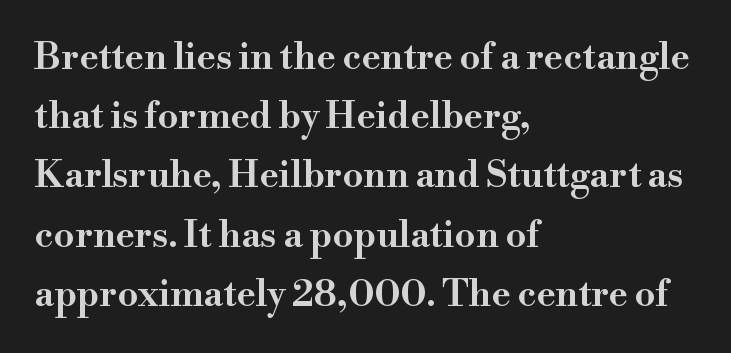
Q: Is the text italic (slanted)? A: No, it is upright.
Q: Is the typeface a serif or a sans-serif typeface? A: Serif.
Q: Is the text underlined? A: No.
Q: How is the paragraph aligned? A: Left-aligned.
Q: Is the spacing between letters normal or unusually wide? A: Normal.
Q: Is the spacing between lines tight, normal or loose? A: Normal.
Q: Width (condensed, normal, or wide)? A: Wide.
Q: Stroke contrast? A: High.
Q: x-height? A: Small.
Q: Monospaced? A: No.
